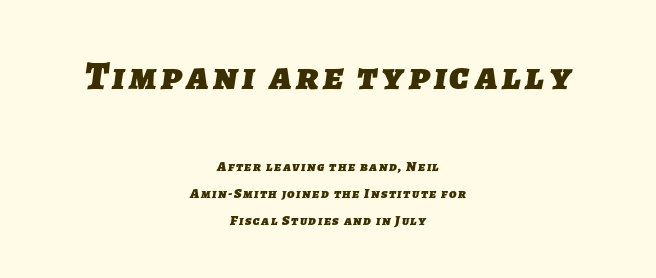
{"serif": "no", "bold": "yes", "weight": "heavy", "width": "normal", "stroke_contrast": "low", "x_height": "medium", "monospaced": "no", "underline": "no", "align": "center", "line_spacing": "loose", "line_spacing_ratio": 1.91, "larger_block": "first", "size_ratio": 2.86, "glyph_px": 40}
